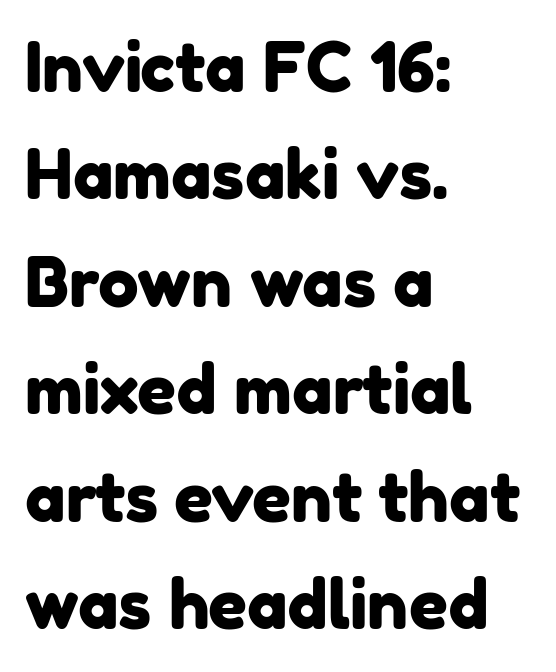
These lines are composed in type without serifs. The compositor pushed each line to the left boundary. The face used here is rendered with its standard letterfit. Descenders are the only things crossing below the line. Character widths vary here, with narrow letters taking less room than wide ones. Line spacing here is normal.
